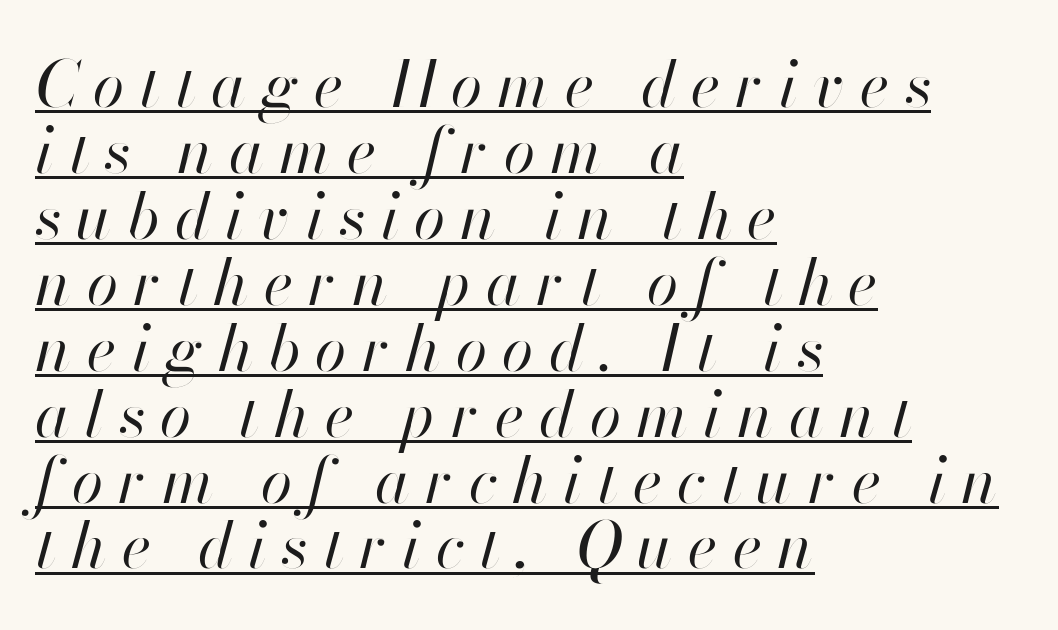
Honestly, the letter spacing is so wide it's the main thing you notice. Honestly, the rows look squashed on top of each other. Left-aligned paragraph, ragged on the right. Varying glyph widths throughout — classic text-font behaviour. You can tell it's italic because the verticals aren't actually vertical.
